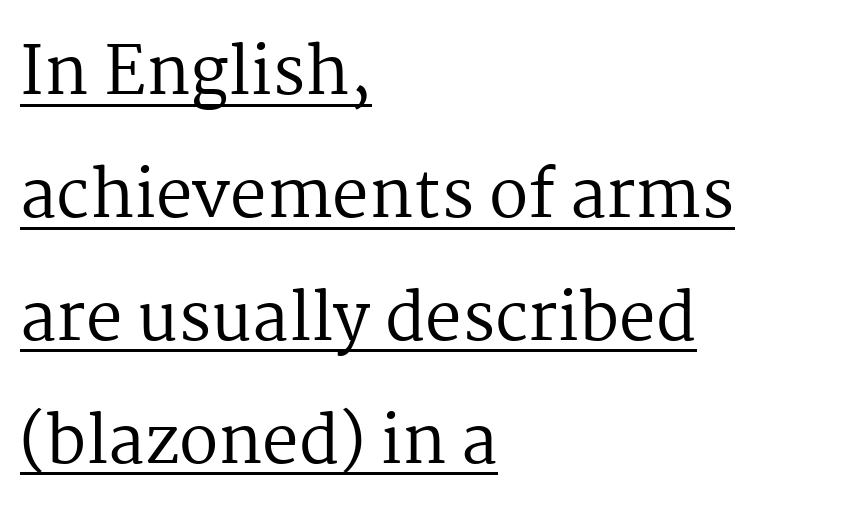
{"serif": "yes", "italic": "no", "bold": "no", "weight": "regular", "width": "normal", "stroke_contrast": "medium", "x_height": "medium", "monospaced": "no", "underline": "yes", "align": "left", "line_spacing_ratio": 1.89, "letter_spacing": "normal", "letter_spacing_em": 0.0, "glyph_px": 65}
